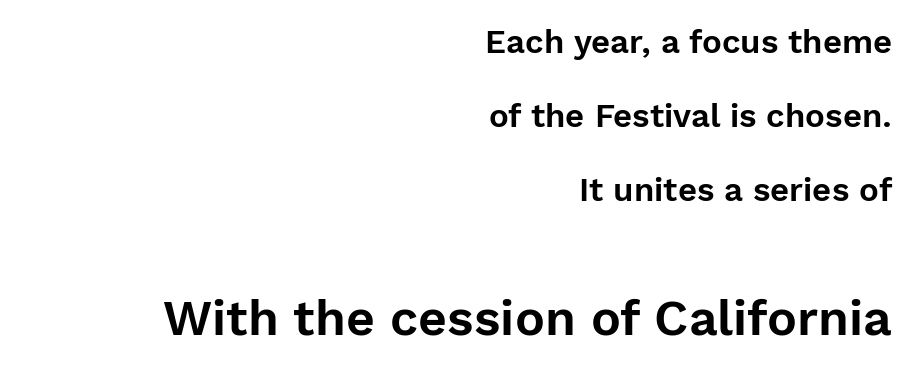
{"serif": "no", "italic": "no", "width": "normal", "x_height": "medium", "monospaced": "no", "underline": "no", "align": "right", "line_spacing": "loose", "line_spacing_ratio": 2.25, "letter_spacing": "normal", "letter_spacing_em": 0.0, "larger_block": "second", "size_ratio": 1.52, "glyph_px": 50}
